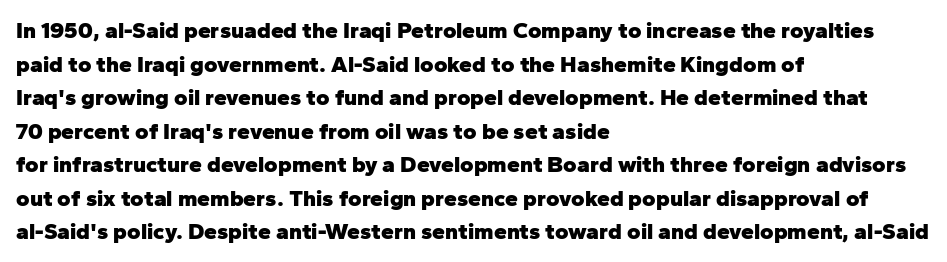
Each line starts at the same left margin while the right side varies. One glance says typical: line gaps are just what's usual. Nope, not italic — everything's standing straight. Plenty of ink on the page — the face is bold.
